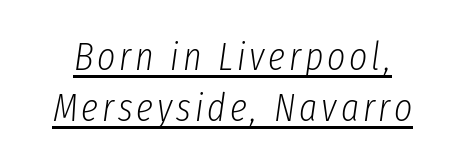
Underlining? Definitely there. Looking at the ascenders, they clearly lean. Does the leading feel generous? No, just average. A typesetter would call this proportional, since set widths differ per character. Each stroke keeps to a modest, everyday thickness or less.
